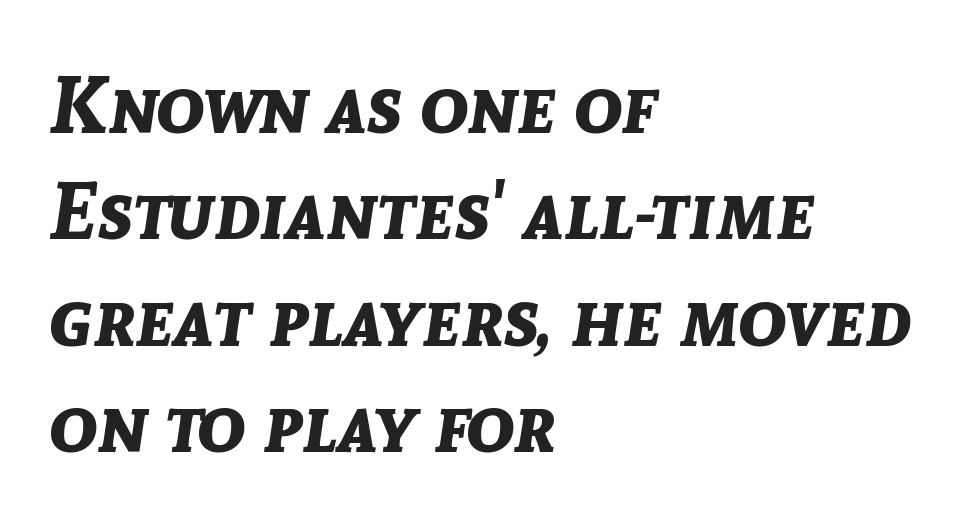
The image shows 80 px bold type, italic (leaning right); set left-aligned, normal line spacing (1.33x), normal letter spacing, not underlined; low stroke contrast and a medium x-height.
